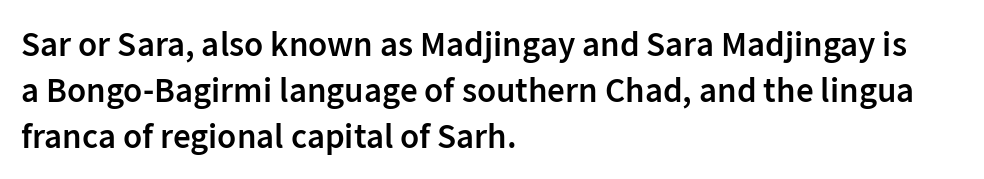
The image shows 35 px semibold sans-serif type, upright; set left-aligned, normal line spacing (1.31x), normal letter spacing, not underlined; low stroke contrast and a medium x-height.
